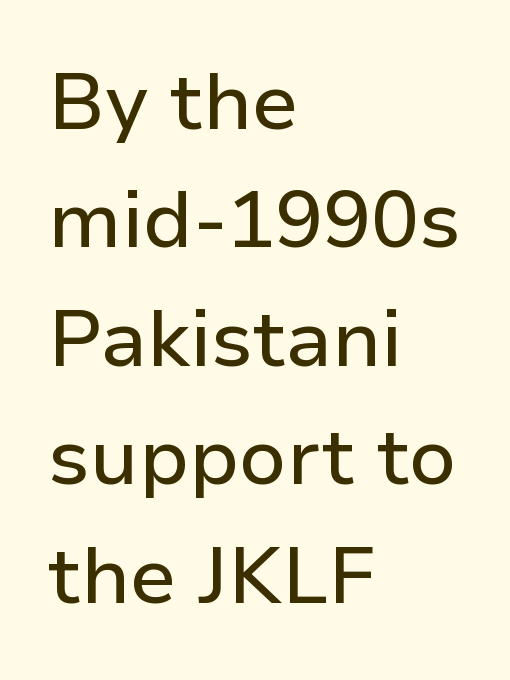
Q: Is the text italic (slanted)? A: No, it is upright.
Q: Is the typeface a serif or a sans-serif typeface? A: Sans-serif.
Q: Is the text underlined? A: No.
Q: How is the paragraph aligned? A: Left-aligned.
Q: Is the spacing between letters normal or unusually wide? A: Normal.
Q: Is the spacing between lines tight, normal or loose? A: Normal.
Q: Width (condensed, normal, or wide)? A: Normal.
Q: Stroke contrast? A: Low.
Q: x-height? A: Medium.
Q: Monospaced? A: No.
